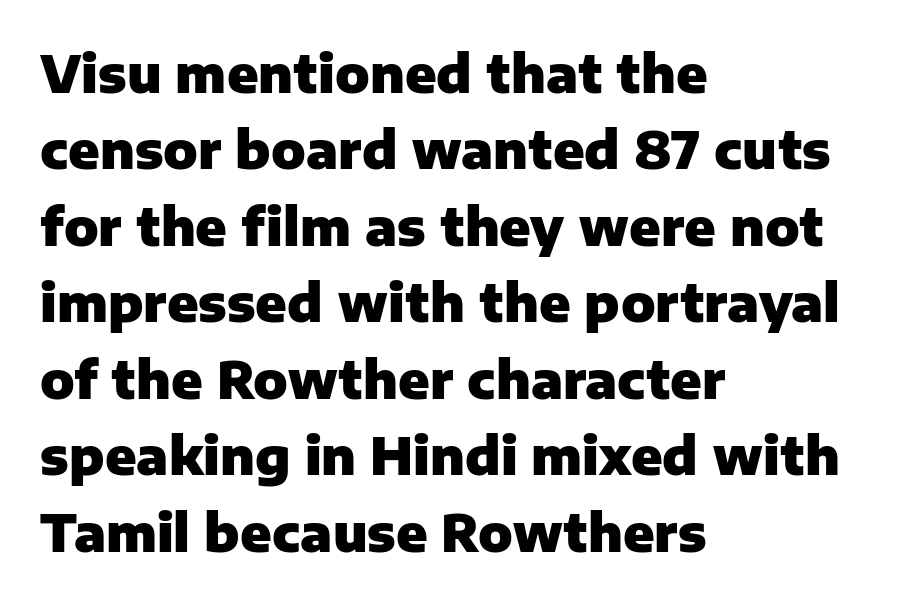
Q: Is the text bold? A: Yes.
Q: Is the text italic (slanted)? A: No, it is upright.
Q: Is the typeface a serif or a sans-serif typeface? A: Sans-serif.
Q: Is the text underlined? A: No.
Q: How is the paragraph aligned? A: Left-aligned.
Q: Is the spacing between letters normal or unusually wide? A: Normal.
Q: Is the spacing between lines tight, normal or loose? A: Normal.
Q: Width (condensed, normal, or wide)? A: Normal.
Q: Stroke contrast? A: Low.
Q: x-height? A: Medium.
Q: Monospaced? A: No.
